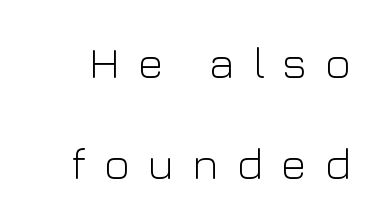
Rows of type keep a wide berth in the vertical direction. Spacing verdict: proportional, widths tailored to each character. The strip under each line holds only bare page. No feet cap the strokes, marking this as sans-serif type. This is the regular roman posture of the typeface. The gaps between neighbouring characters are conspicuously large.
